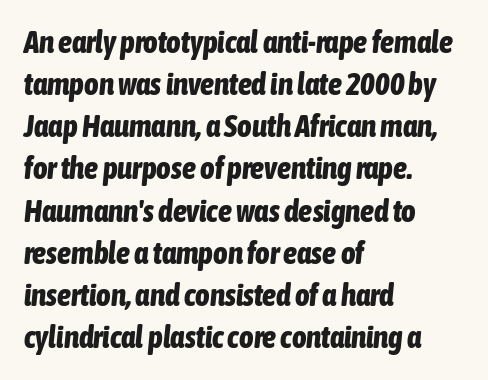
The string is rendered with underlining switched off. Does the lettering tilt? It does — this is italic. The tracking reads as untouched default to a designer's eye. The letters advance in unequal steps, a hallmark of proportional type. Typesetter's note: full bold, strokes at maximum text heaviness.
